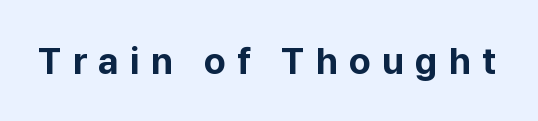
Q: Is the text bold? A: Yes.
Q: Is the text italic (slanted)? A: No, it is upright.
Q: Is the typeface a serif or a sans-serif typeface? A: Sans-serif.
Q: Is the text underlined? A: No.
Q: Is the spacing between letters normal or unusually wide? A: Unusually wide.
Q: Width (condensed, normal, or wide)? A: Normal.
Q: Stroke contrast? A: Low.
Q: x-height? A: Medium.
Q: Monospaced? A: No.
